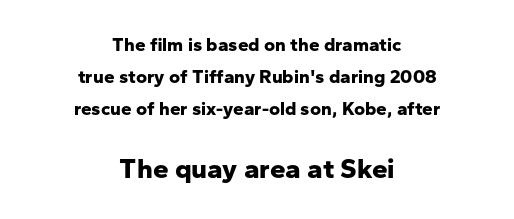
The image shows 28 px bold sans-serif type, upright; set centered, normal line spacing (1.69x), normal letter spacing, not underlined; the second (bottom) block is 1.47x larger; low stroke contrast and a medium x-height.
